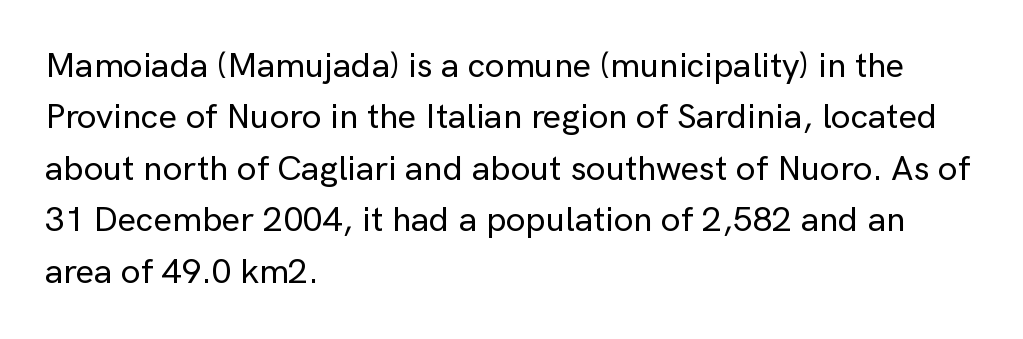
These lines keep a tight, regular rhythm from letter to letter. Teacher's note: observe the even left margin — that is flush-left alignment. Check the space under the baseline: it is left empty. Each letter's strokes conclude bluntly, with no projecting serifs. Is this a fixed-width face? No — the glyphs have proportional, varying widths.
